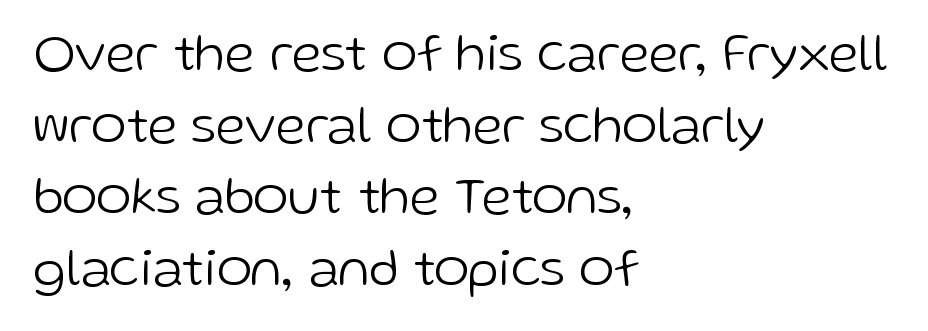
{"serif": "no", "italic": "no", "bold": "no", "weight": "light", "width": "normal", "stroke_contrast": "low", "x_height": "medium", "monospaced": "no", "underline": "no", "align": "left", "line_spacing": "normal", "line_spacing_ratio": 1.35, "letter_spacing": "normal", "letter_spacing_em": 0.0, "glyph_px": 53}
